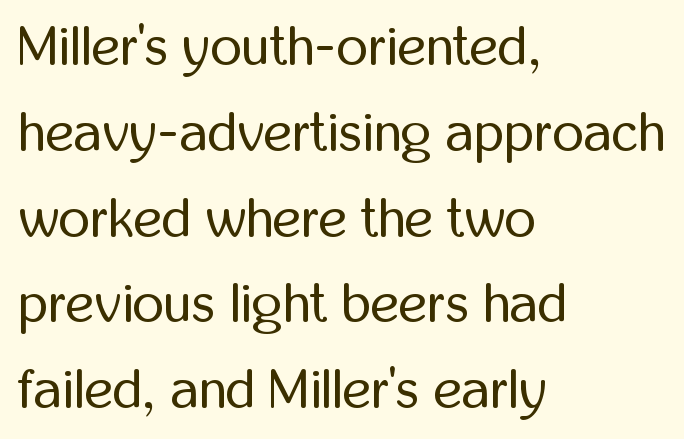
Any mark beneath the type? The region is blank. In terms of letterspacing, this is plain default setting. This block has exactly the height ordinary leading produces. Is this a fixed-width face? No — the glyphs have proportional, varying widths. Left-aligned paragraph, ragged on the right.
